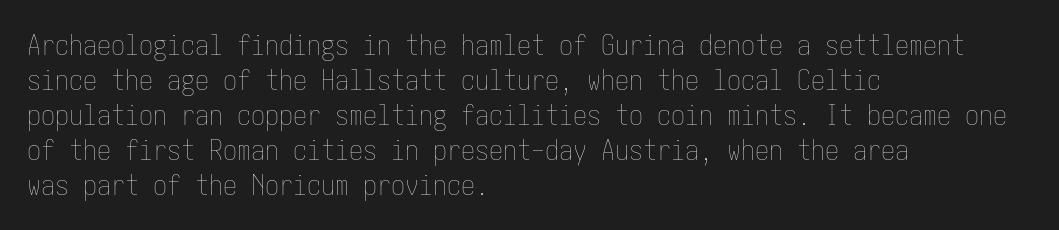
{"italic": "no", "bold": "no", "weight": "thin", "width": "condensed", "stroke_contrast": "low", "x_height": "medium", "underline": "no", "align": "left", "line_spacing": "normal", "line_spacing_ratio": 1.25, "letter_spacing": "normal", "letter_spacing_em": 0.0, "glyph_px": 28}
